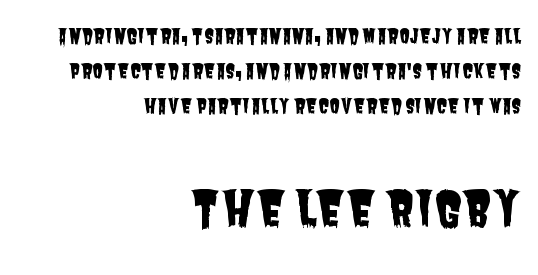
Q: Is the typeface a serif or a sans-serif typeface? A: Sans-serif.
Q: Is the text underlined? A: No.
Q: How is the paragraph aligned? A: Right-aligned.
Q: Is the spacing between letters normal or unusually wide? A: Normal.
Q: Which block of text is set in a larger size, the first (top) or the second (bottom)? A: The second (bottom) one.
Q: Width (condensed, normal, or wide)? A: Condensed.
Q: Stroke contrast? A: Low.
Q: x-height? A: Large.
Q: Monospaced? A: No.
